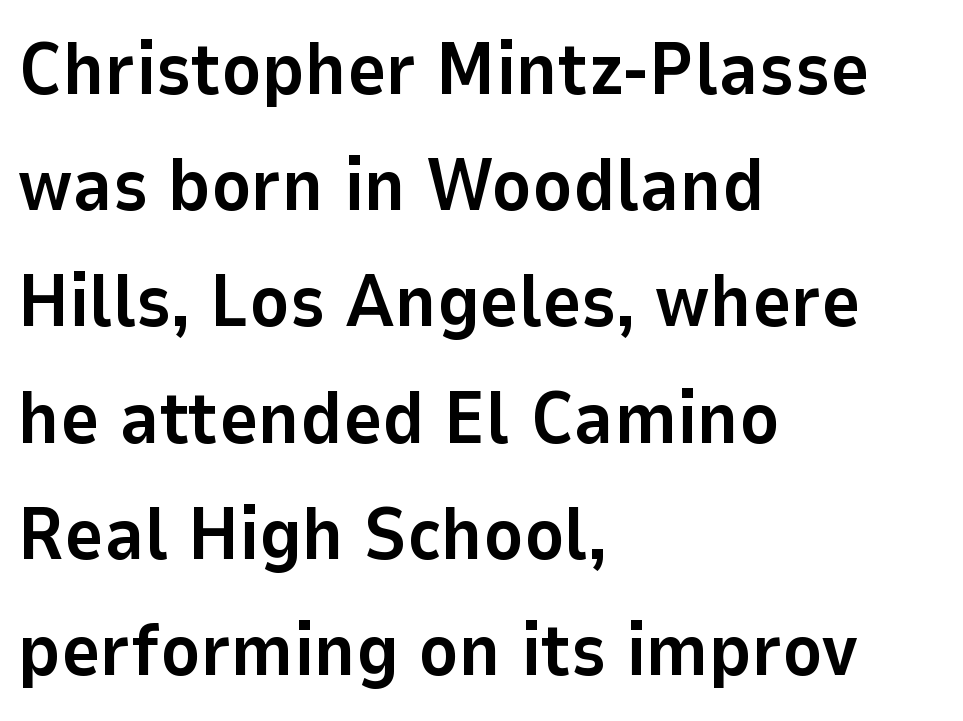
The image shows 75 px bold sans-serif type, upright; set left-aligned, normal line spacing (1.55x), normal letter spacing, not underlined; low stroke contrast and a medium x-height.
